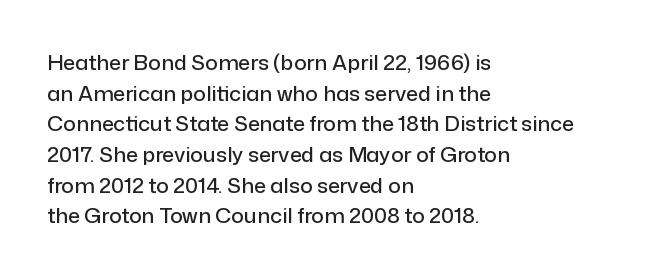
Q: Is the text italic (slanted)? A: No, it is upright.
Q: Is the text underlined? A: No.
Q: How is the paragraph aligned? A: Left-aligned.
Q: Is the spacing between letters normal or unusually wide? A: Normal.
Q: Is the spacing between lines tight, normal or loose? A: Normal.
